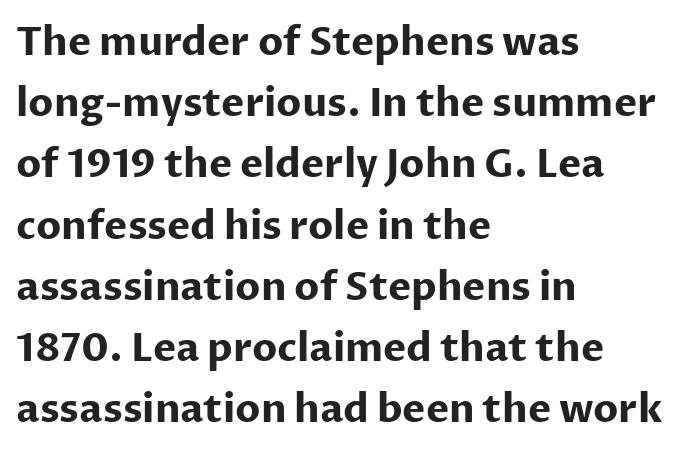
{"serif": "no", "italic": "no", "bold": "yes", "weight": "bold", "width": "normal", "stroke_contrast": "low", "x_height": "medium", "monospaced": "no", "underline": "no", "align": "left", "line_spacing": "normal", "line_spacing_ratio": 1.57, "letter_spacing": "normal", "letter_spacing_em": 0.0, "glyph_px": 39}
